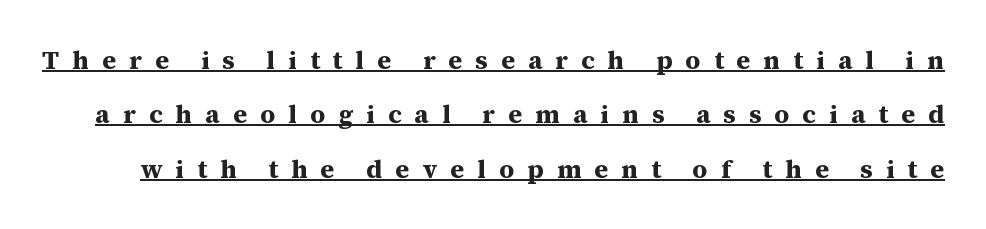
Q: Is the text bold? A: Yes.
Q: Is the text italic (slanted)? A: No, it is upright.
Q: Is the text underlined? A: Yes.
Q: Is the spacing between letters normal or unusually wide? A: Unusually wide.
Q: Is the spacing between lines tight, normal or loose? A: Loose.
